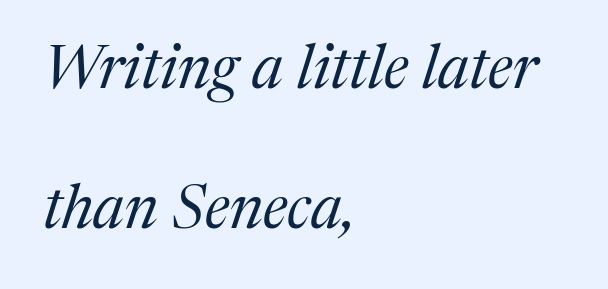
Q: Is the text bold? A: No.
Q: Is the text italic (slanted)? A: Yes, it leans right by about 17 degrees.
Q: Is the typeface a serif or a sans-serif typeface? A: Serif.
Q: Is the text underlined? A: No.
Q: How is the paragraph aligned? A: Left-aligned.
Q: Is the spacing between letters normal or unusually wide? A: Normal.
Q: Is the spacing between lines tight, normal or loose? A: Loose.
Q: Width (condensed, normal, or wide)? A: Normal.
Q: Stroke contrast? A: Medium.
Q: x-height? A: Medium.
Q: Monospaced? A: No.
